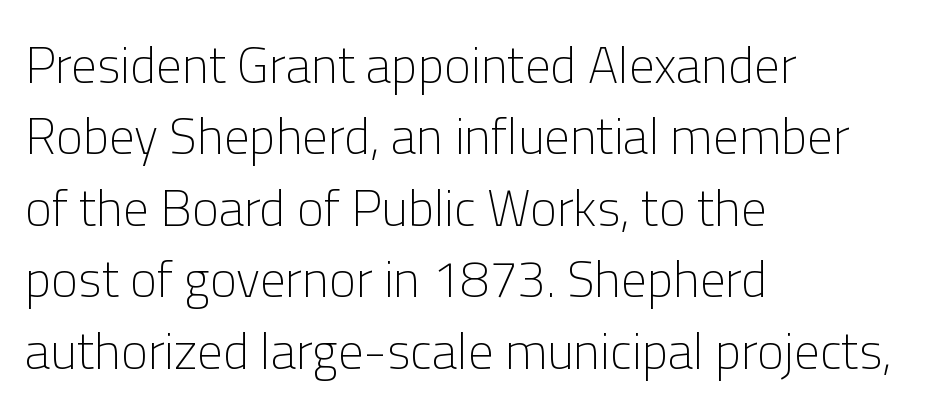
Q: Is the text bold? A: No.
Q: Is the text italic (slanted)? A: No, it is upright.
Q: Is the typeface a serif or a sans-serif typeface? A: Sans-serif.
Q: Is the text underlined? A: No.
Q: How is the paragraph aligned? A: Left-aligned.
Q: Is the spacing between letters normal or unusually wide? A: Normal.
Q: Is the spacing between lines tight, normal or loose? A: Normal.
Q: Width (condensed, normal, or wide)? A: Normal.
Q: Stroke contrast? A: Low.
Q: x-height? A: Medium.
Q: Monospaced? A: No.
